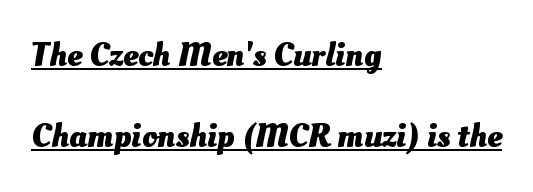
Characters follow at the spacing the type designer built in. I'd describe the lettering as bold — thick and assertive. Alignment: flush left. Leading is clearly above the norm, producing a sparse column. The passage shown is typed in a proportional face where columns would drift.
